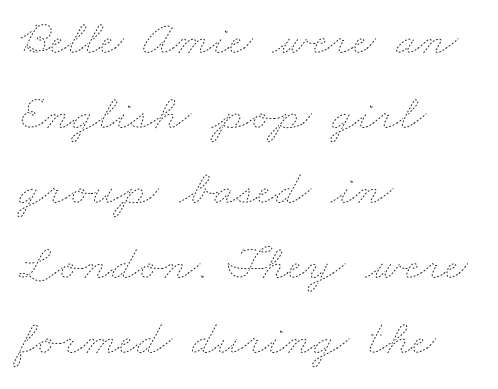
{"bold": "no", "weight": "thin", "width": "wide", "stroke_contrast": "low", "x_height": "small", "monospaced": "no", "underline": "no", "align": "left", "line_spacing": "normal", "line_spacing_ratio": 1.5, "letter_spacing": "normal", "letter_spacing_em": 0.0, "glyph_px": 50}
